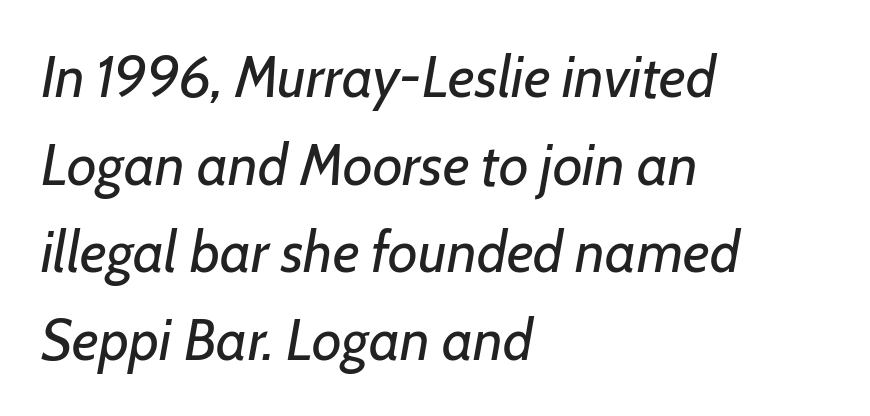
Q: Is the text bold? A: No.
Q: Is the text italic (slanted)? A: Yes, it leans right by about 7 degrees.
Q: Is the text underlined? A: No.
Q: How is the paragraph aligned? A: Left-aligned.
Q: Is the spacing between letters normal or unusually wide? A: Normal.
Q: Is the spacing between lines tight, normal or loose? A: Normal.
Q: Width (condensed, normal, or wide)? A: Normal.
Q: Stroke contrast? A: Low.
Q: x-height? A: Medium.
Q: Monospaced? A: No.
